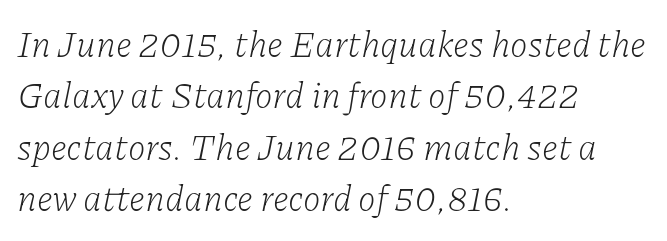
Inter-character spacing is left at the font's built-in metrics. Descenders are the only things crossing below the line. Leading: standard. This rendering uses left alignment, leaving the right contour irregular. Yep, those are serifs on the letters.
